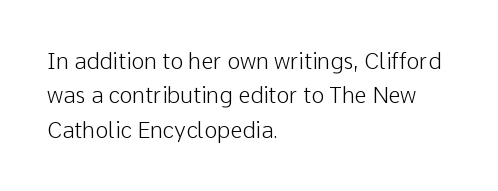
The specimen reads as upright at a glance. Is the stroke heavy? The answer is a plain regular-or-lighter. Clear beneath every line of the passage. Notice how descenders clear the ascenders below comfortably — that's standard leading.
